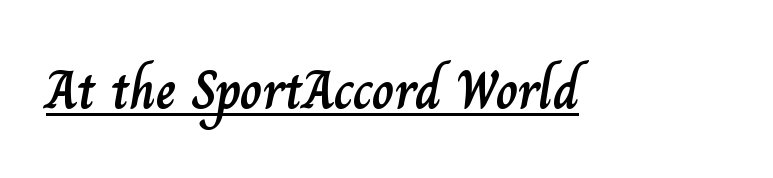
The face used here is proportionally spaced, like ordinary book or web type. Compared with undecorated copy, this sample adds a rule below the words. This rendering leaves character spacing at its baseline value.
